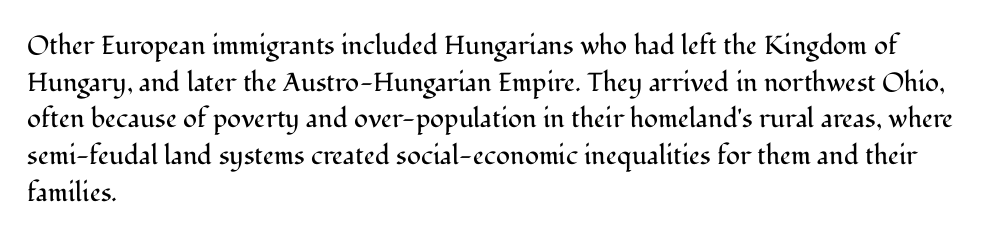
{"italic": "no", "bold": "no", "underline": "no", "align": "left", "line_spacing": "normal", "line_spacing_ratio": 1.41, "letter_spacing": "normal", "letter_spacing_em": 0.0, "glyph_px": 26}
